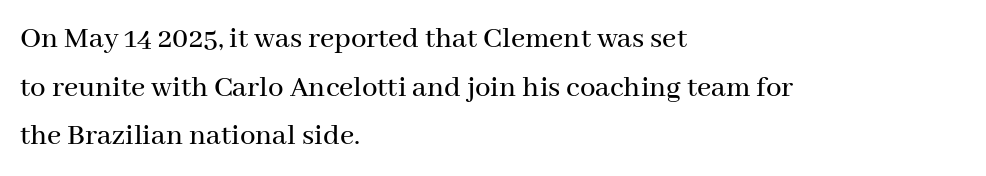
{"serif": "yes", "italic": "no", "width": "normal", "stroke_contrast": "medium", "x_height": "medium", "monospaced": "no", "underline": "no", "align": "left", "line_spacing": "normal", "line_spacing_ratio": 1.57, "letter_spacing": "normal", "letter_spacing_em": 0.0, "glyph_px": 31}
